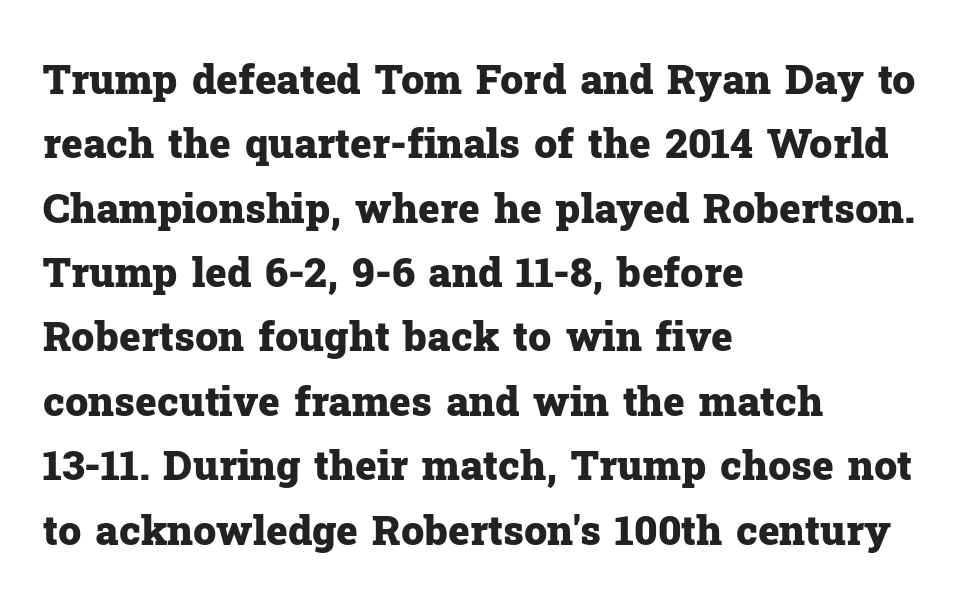
{"serif": "yes", "italic": "no", "bold": "yes", "weight": "heavy", "width": "normal", "stroke_contrast": "low", "x_height": "medium", "monospaced": "no", "underline": "no", "align": "left", "line_spacing": "normal", "line_spacing_ratio": 1.57, "letter_spacing": "normal", "letter_spacing_em": 0.0, "glyph_px": 41}
